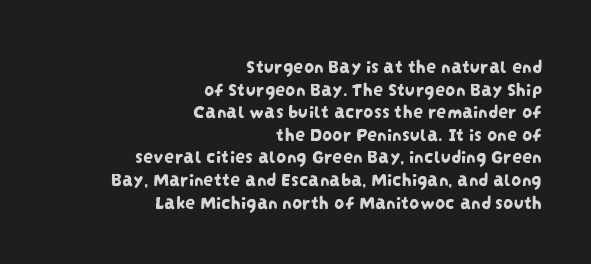
Q: Is the text underlined? A: No.
Q: How is the paragraph aligned? A: Right-aligned.
Q: Is the spacing between letters normal or unusually wide? A: Normal.
Q: Is the spacing between lines tight, normal or loose? A: Tight.
